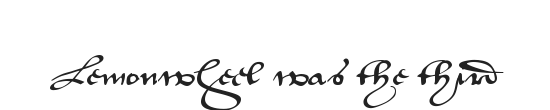
The image shows 30 px wide sans-serif type; set normal letter spacing, not underlined; medium stroke contrast and a small x-height.
